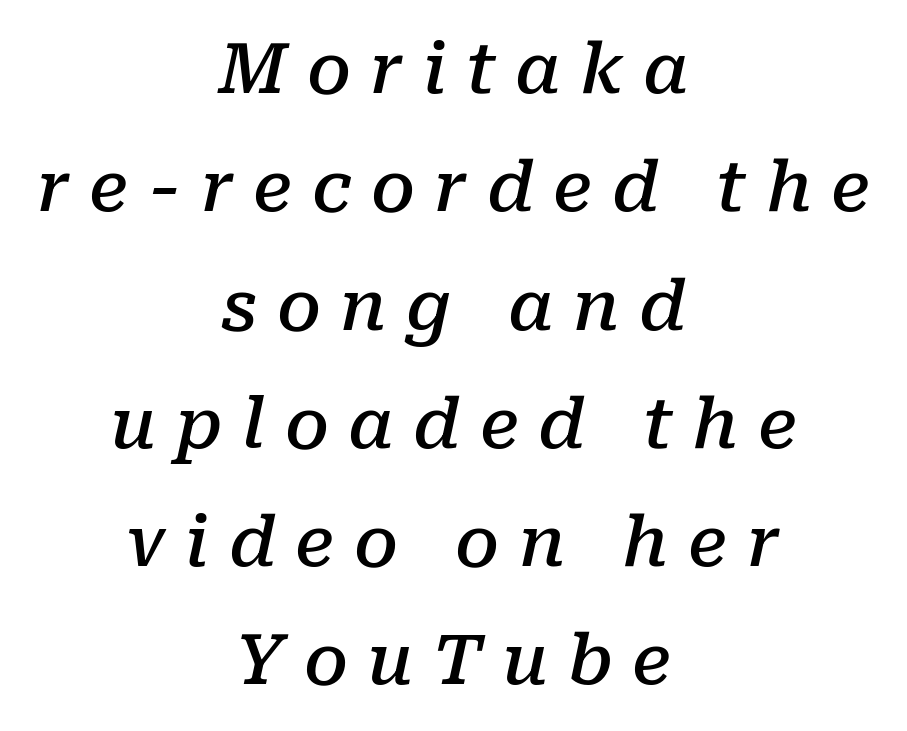
Q: Is the text bold? A: Semi-bold.
Q: Is the text italic (slanted)? A: Yes, it leans right by about 10 degrees.
Q: Is the typeface a serif or a sans-serif typeface? A: Serif.
Q: Is the text underlined? A: No.
Q: How is the paragraph aligned? A: Centered.
Q: Is the spacing between letters normal or unusually wide? A: Unusually wide.
Q: Is the spacing between lines tight, normal or loose? A: Normal.
Q: Width (condensed, normal, or wide)? A: Normal.
Q: Stroke contrast? A: Low.
Q: x-height? A: Medium.
Q: Monospaced? A: No.
